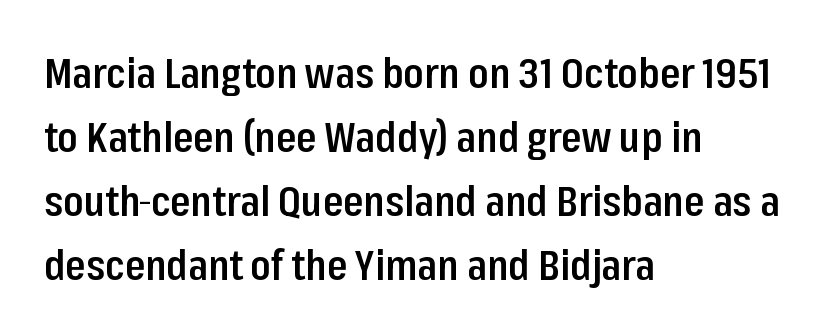
The image shows 41 px semibold, condensed sans-serif type, upright; set left-aligned, normal line spacing (1.56x), normal letter spacing, not underlined; low stroke contrast and a medium x-height.
